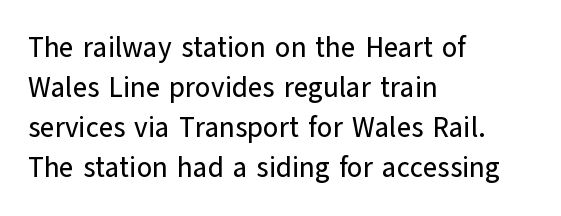
Note: no serifs on the glyphs. Looks like regular typesetting: each glyph gets only the width it needs. This rendering leaves character spacing at its baseline value. The gap between lines stays unmarked. No italicization has been applied; the sample stays upright. Vertical spacing — default.
